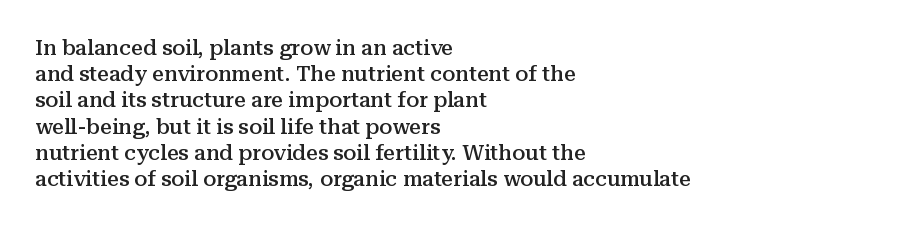
The image shows 21 px text type, upright; set left-aligned, normal line spacing (1.25x), normal letter spacing, not underlined.
